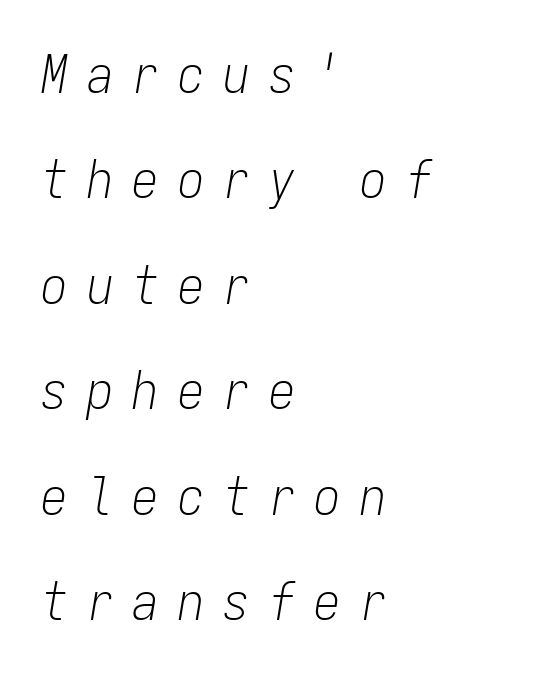
{"italic": "yes", "lean": "right", "slant_degrees": 9, "bold": "no", "weight": "light", "width": "condensed", "stroke_contrast": "low", "x_height": "medium", "monospaced": "yes", "underline": "no", "align": "left", "line_spacing": "loose", "line_spacing_ratio": 1.99, "letter_spacing": "wide", "letter_spacing_em": 0.36, "glyph_px": 53}
